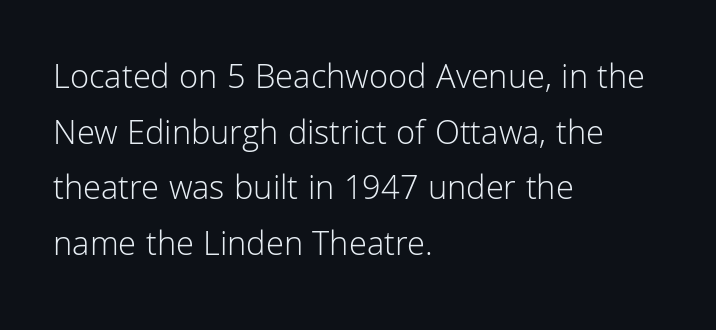
Check under the words: just untouched page. Stroke terminals: plain, sans-serif. Characters follow at the spacing the type designer built in. Stems here are at most as thick as an everyday book face.
